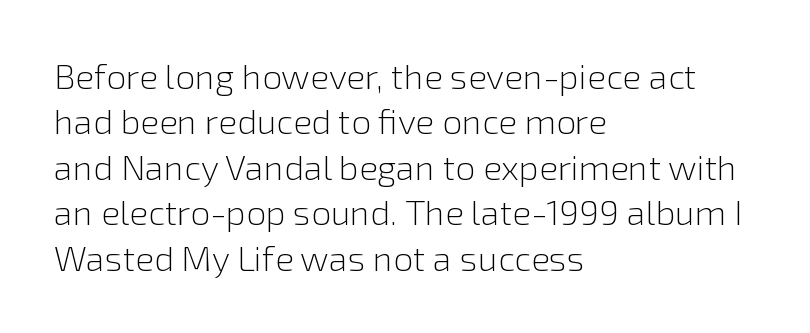
The image shows 35 px light sans-serif type, upright; set left-aligned, normal line spacing (1.3x), normal letter spacing, not underlined; a medium x-height.
